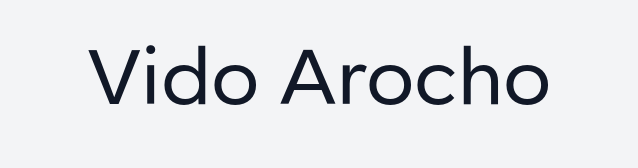
The image shows 77 px regular-weight sans-serif type, upright; set normal letter spacing, not underlined; low stroke contrast and a medium x-height.
